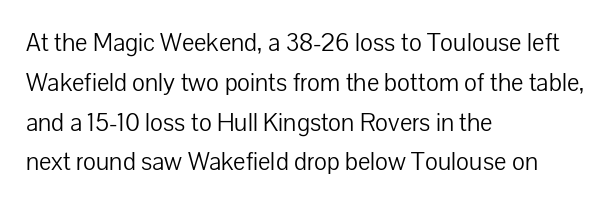
The image shows 26 px text type, upright; set left-aligned, normal line spacing (1.53x), normal letter spacing, not underlined.
